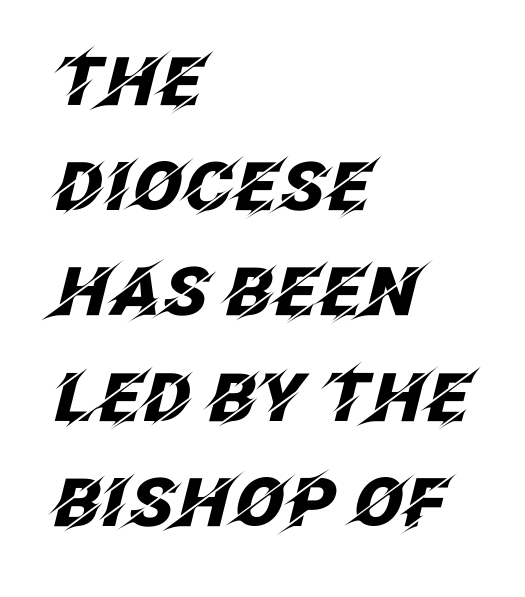
{"italic": "yes", "lean": "right", "slant_degrees": 12, "bold": "yes", "weight": "heavy", "width": "normal", "stroke_contrast": "low", "x_height": "large", "monospaced": "no", "underline": "no", "align": "left", "line_spacing": "normal", "line_spacing_ratio": 1.57, "letter_spacing": "normal", "letter_spacing_em": 0.0, "glyph_px": 67}
